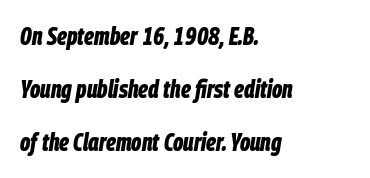
Q: Is the text bold? A: Yes.
Q: Is the text italic (slanted)? A: Yes, it leans right by about 9 degrees.
Q: Is the text underlined? A: No.
Q: How is the paragraph aligned? A: Left-aligned.
Q: Is the spacing between letters normal or unusually wide? A: Normal.
Q: Is the spacing between lines tight, normal or loose? A: Loose.
